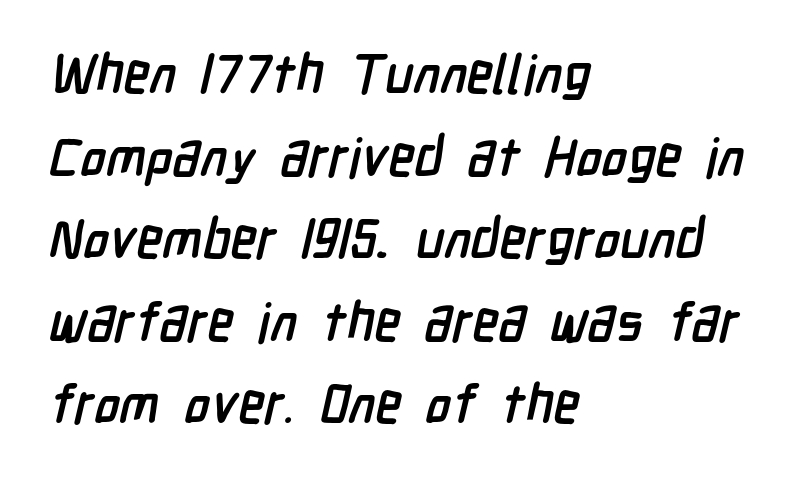
Students, note that the glyphs here touch the page at normal intervals. Strokes here are thick enough to call this a true bold. The baseline area is clear. Each letter's strokes conclude bluntly, with no projecting serifs.
